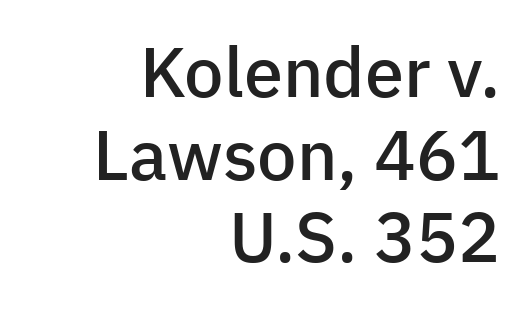
Q: Is the text bold? A: Semi-bold.
Q: Is the text italic (slanted)? A: No, it is upright.
Q: Is the typeface a serif or a sans-serif typeface? A: Sans-serif.
Q: Is the text underlined? A: No.
Q: How is the paragraph aligned? A: Right-aligned.
Q: Is the spacing between letters normal or unusually wide? A: Normal.
Q: Width (condensed, normal, or wide)? A: Normal.
Q: Stroke contrast? A: Low.
Q: x-height? A: Medium.
Q: Monospaced? A: No.
